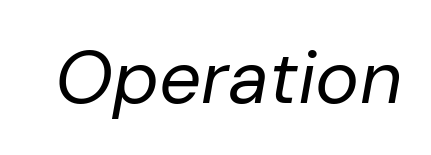
The image shows 74 px regular-weight type, italic (leaning right); set normal letter spacing, not underlined; low stroke contrast and a medium x-height.
